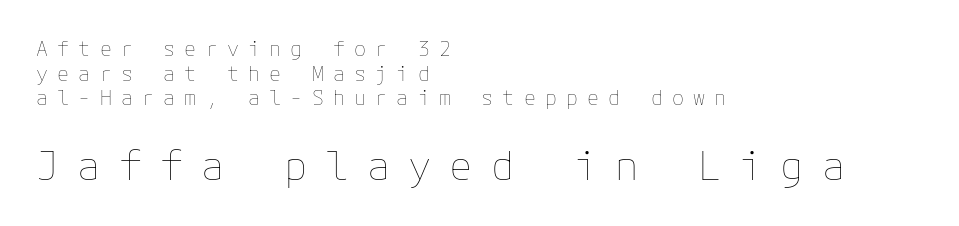
The image shows 39 px thin type, upright; set left-aligned, line spacing 1.23x, unusually wide letter spacing (+0.46 em), not underlined; the second (bottom) block is 1.95x larger; low stroke contrast and a medium x-height.
